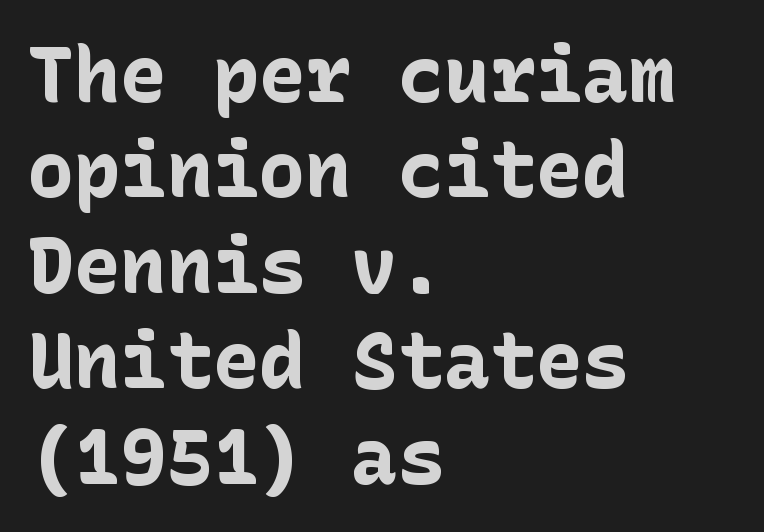
Q: Is the text bold? A: Yes.
Q: Is the text italic (slanted)? A: No, it is upright.
Q: Is the typeface a serif or a sans-serif typeface? A: Sans-serif.
Q: Is the text underlined? A: No.
Q: How is the paragraph aligned? A: Left-aligned.
Q: Is the spacing between letters normal or unusually wide? A: Normal.
Q: Width (condensed, normal, or wide)? A: Normal.
Q: Stroke contrast? A: Low.
Q: x-height? A: Medium.
